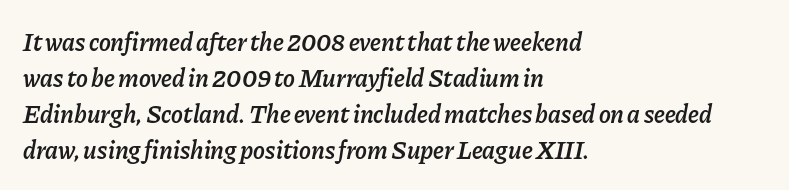
{"italic": "yes", "lean": "right", "slant_degrees": 11, "bold": "semi", "underline": "no", "align": "left", "line_spacing": "normal", "line_spacing_ratio": 1.44, "letter_spacing": "normal", "letter_spacing_em": 0.0, "glyph_px": 25}
